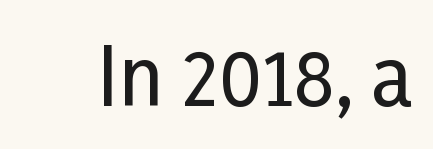
Honestly, the letter spacing is just normal — you wouldn't notice it. Letterform terminals end flat and unadorned throughout the passage. Each letter keeps its own natural width here, so spacing adapts to shape. Letters rest on an invisible, unmarked baseline. This sample uses an upright cut, with every glyph sitting square on the baseline.
